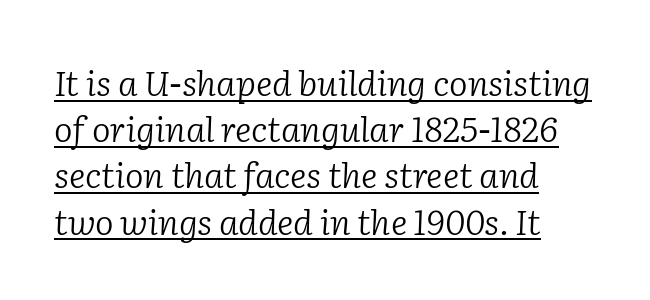
{"serif": "yes", "italic": "yes", "lean": "right", "slant_degrees": 2, "bold": "no", "weight": "light", "width": "normal", "stroke_contrast": "low", "x_height": "medium", "monospaced": "no", "underline": "yes", "align": "left", "line_spacing": "normal", "line_spacing_ratio": 1.32, "letter_spacing": "normal", "letter_spacing_em": 0.0, "glyph_px": 35}
